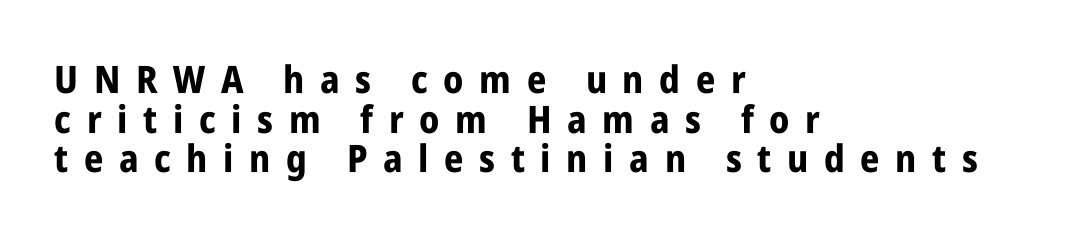
{"serif": "no", "italic": "no", "bold": "yes", "weight": "bold", "width": "condensed", "stroke_contrast": "low", "x_height": "large", "monospaced": "no", "underline": "no", "align": "left", "line_spacing": "tight", "line_spacing_ratio": 1.04, "letter_spacing": "wide", "letter_spacing_em": 0.41, "glyph_px": 38}
